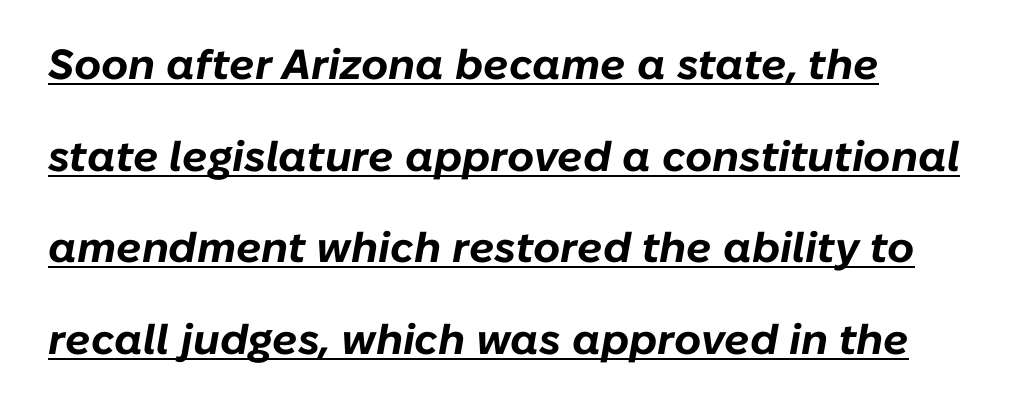
Q: Is the text bold? A: Yes.
Q: Is the text italic (slanted)? A: Yes, it leans right by about 10 degrees.
Q: Is the text underlined? A: Yes.
Q: How is the paragraph aligned? A: Left-aligned.
Q: Is the spacing between letters normal or unusually wide? A: Normal.
Q: Is the spacing between lines tight, normal or loose? A: Loose.
Q: Width (condensed, normal, or wide)? A: Normal.
Q: Stroke contrast? A: Low.
Q: x-height? A: Medium.
Q: Monospaced? A: No.
